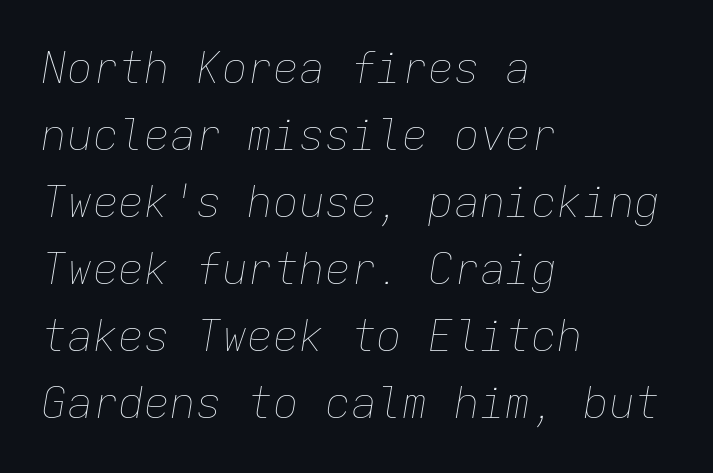
Q: Is the text bold? A: No.
Q: Is the text italic (slanted)? A: Yes, it leans right by about 9 degrees.
Q: Is the text underlined? A: No.
Q: How is the paragraph aligned? A: Left-aligned.
Q: Is the spacing between letters normal or unusually wide? A: Normal.
Q: Is the spacing between lines tight, normal or loose? A: Normal.
Q: Width (condensed, normal, or wide)? A: Normal.
Q: Stroke contrast? A: Low.
Q: x-height? A: Medium.
Q: Monospaced? A: Yes.
